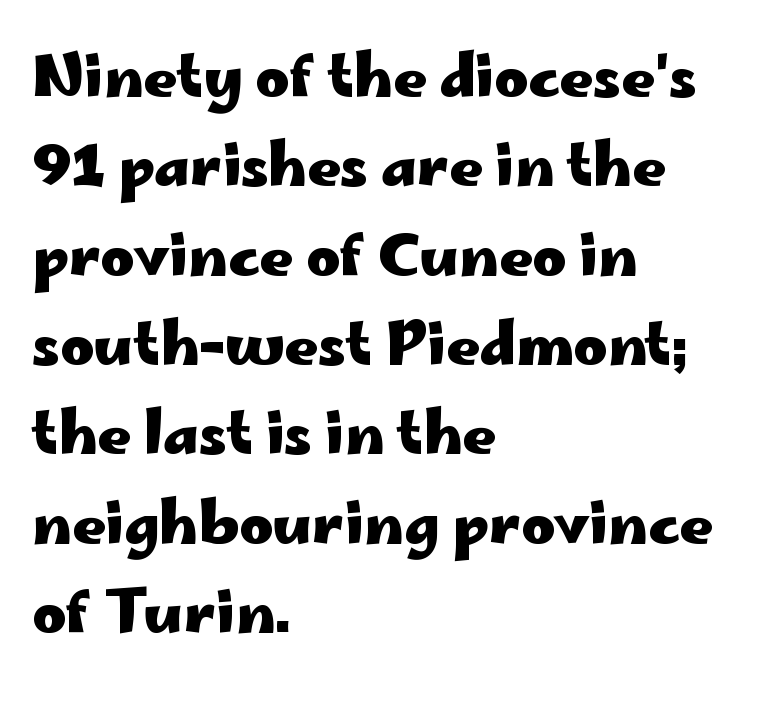
Q: Is the text bold? A: Yes.
Q: Is the text italic (slanted)? A: No, it is upright.
Q: Is the typeface a serif or a sans-serif typeface? A: Sans-serif.
Q: Is the text underlined? A: No.
Q: How is the paragraph aligned? A: Left-aligned.
Q: Is the spacing between letters normal or unusually wide? A: Normal.
Q: Is the spacing between lines tight, normal or loose? A: Normal.
Q: Width (condensed, normal, or wide)? A: Wide.
Q: Stroke contrast? A: Low.
Q: x-height? A: Small.
Q: Monospaced? A: No.
